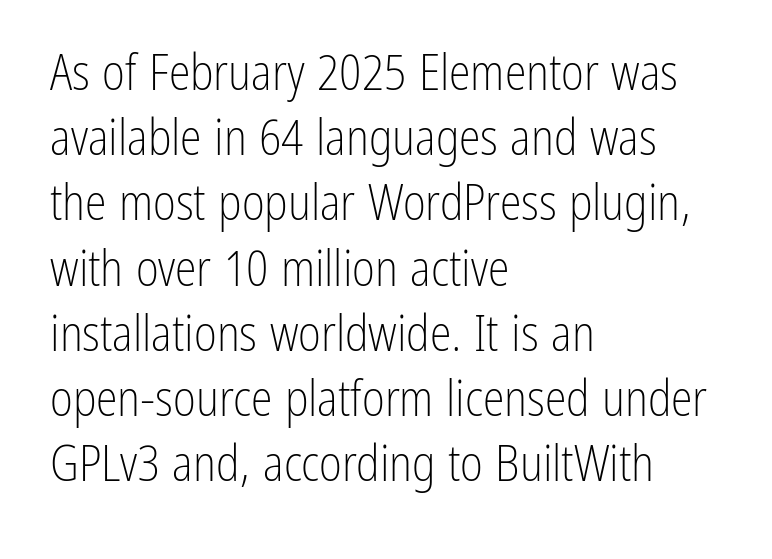
Q: Is the text bold? A: No.
Q: Is the text italic (slanted)? A: No, it is upright.
Q: Is the typeface a serif or a sans-serif typeface? A: Sans-serif.
Q: Is the text underlined? A: No.
Q: How is the paragraph aligned? A: Left-aligned.
Q: Is the spacing between letters normal or unusually wide? A: Normal.
Q: Is the spacing between lines tight, normal or loose? A: Normal.
Q: Width (condensed, normal, or wide)? A: Condensed.
Q: Stroke contrast? A: Low.
Q: x-height? A: Medium.
Q: Monospaced? A: No.
